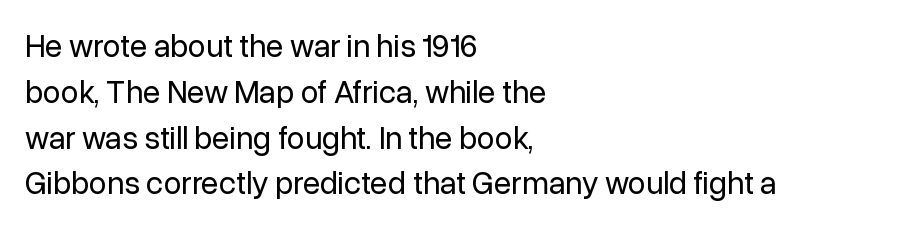
The image shows 32 px regular-weight sans-serif type, upright; set left-aligned, normal line spacing (1.43x), normal letter spacing, not underlined; low stroke contrast and a medium x-height.
